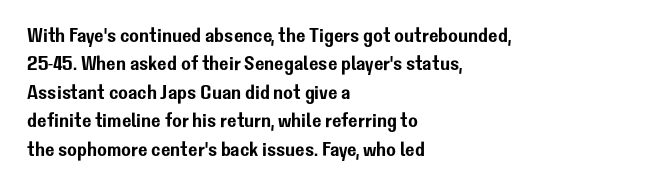
The image shows 20 px text type, upright; set left-aligned, normal line spacing (1.42x), normal letter spacing, not underlined.
